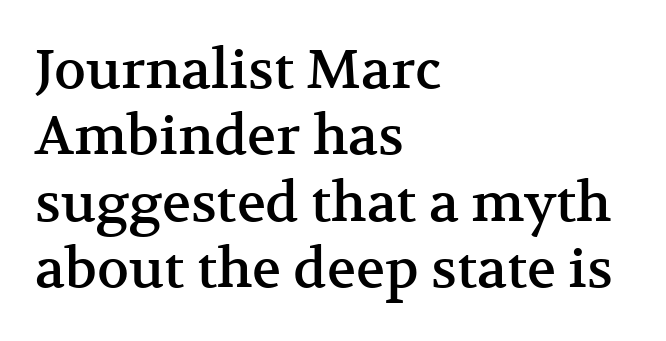
Q: Is the text italic (slanted)? A: No, it is upright.
Q: Is the typeface a serif or a sans-serif typeface? A: Serif.
Q: Is the text underlined? A: No.
Q: How is the paragraph aligned? A: Left-aligned.
Q: Is the spacing between letters normal or unusually wide? A: Normal.
Q: Width (condensed, normal, or wide)? A: Normal.
Q: Stroke contrast? A: Medium.
Q: x-height? A: Medium.
Q: Monospaced? A: No.
